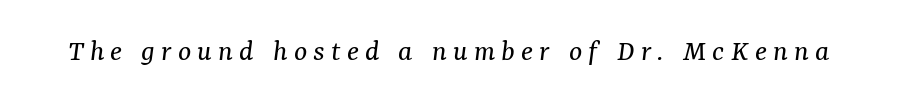
Q: Is the text bold? A: No.
Q: Is the text italic (slanted)? A: Yes, it leans right by about 7 degrees.
Q: Is the typeface a serif or a sans-serif typeface? A: Serif.
Q: Is the text underlined? A: No.
Q: Is the spacing between letters normal or unusually wide? A: Unusually wide.
Q: Width (condensed, normal, or wide)? A: Normal.
Q: Stroke contrast? A: Medium.
Q: x-height? A: Medium.
Q: Monospaced? A: No.
